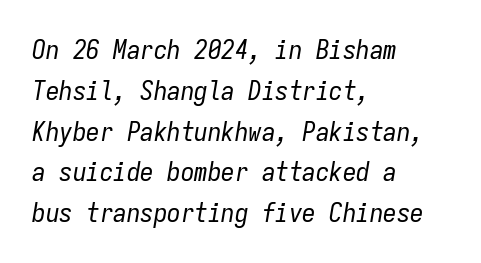
Q: Is the text bold? A: No.
Q: Is the text italic (slanted)? A: Yes, it leans right by about 9 degrees.
Q: Is the text underlined? A: No.
Q: How is the paragraph aligned? A: Left-aligned.
Q: Is the spacing between letters normal or unusually wide? A: Normal.
Q: Is the spacing between lines tight, normal or loose? A: Normal.
